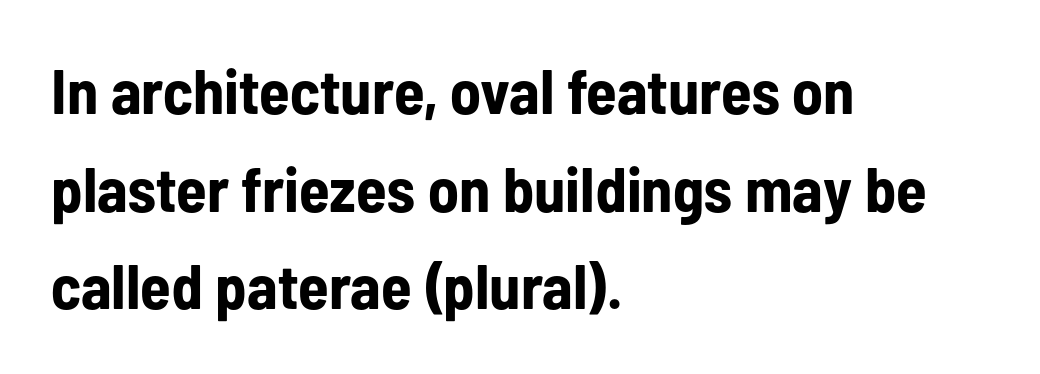
Here the designer chose a conventional face with non-uniform glyph widths. The rendering keeps characters at their native spacing. Reading down the column, the eye jumps a familiar distance to each next line. Look at the bottom of the vertical strokes: they stop flat, with no serifs. The ragged edge is on the right, which tells us the setting is flush left. The letters stand straight up with perfectly vertical stems.
